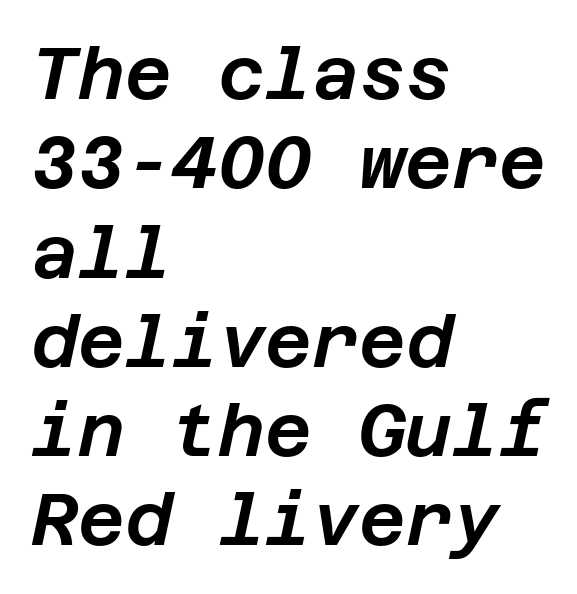
The image shows 72 px text type, italic (leaning right); set left-aligned, line spacing 1.24x, normal letter spacing, not underlined; low stroke contrast and a large x-height.
